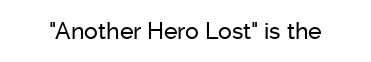
Q: Is the text italic (slanted)? A: No, it is upright.
Q: Is the text underlined? A: No.
Q: Is the spacing between letters normal or unusually wide? A: Normal.
